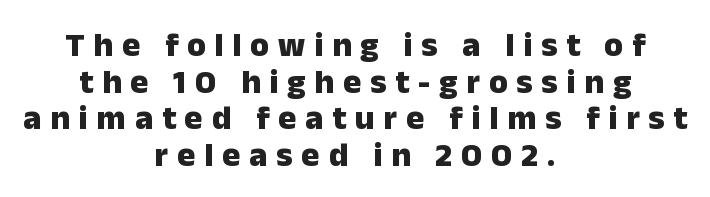
Q: Is the text bold? A: Yes.
Q: Is the text italic (slanted)? A: No, it is upright.
Q: Is the typeface a serif or a sans-serif typeface? A: Sans-serif.
Q: Is the text underlined? A: No.
Q: How is the paragraph aligned? A: Centered.
Q: Is the spacing between letters normal or unusually wide? A: Unusually wide.
Q: Is the spacing between lines tight, normal or loose? A: Tight.
Q: Width (condensed, normal, or wide)? A: Normal.
Q: Stroke contrast? A: Low.
Q: x-height? A: Medium.
Q: Monospaced? A: No.
